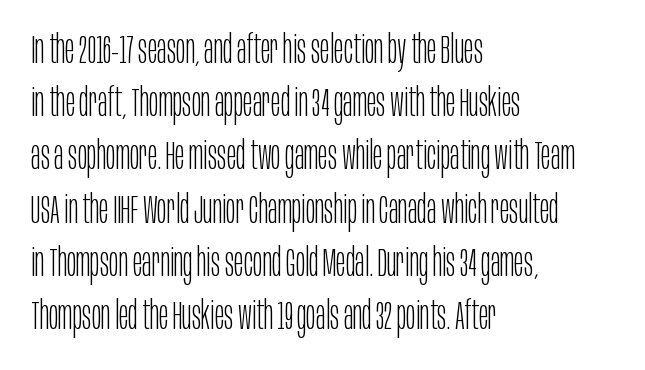
Q: Is the text bold? A: No.
Q: Is the text italic (slanted)? A: No, it is upright.
Q: Is the typeface a serif or a sans-serif typeface? A: Sans-serif.
Q: Is the text underlined? A: No.
Q: How is the paragraph aligned? A: Left-aligned.
Q: Is the spacing between letters normal or unusually wide? A: Normal.
Q: Is the spacing between lines tight, normal or loose? A: Normal.
Q: Width (condensed, normal, or wide)? A: Condensed.
Q: Stroke contrast? A: Low.
Q: x-height? A: Large.
Q: Monospaced? A: No.
